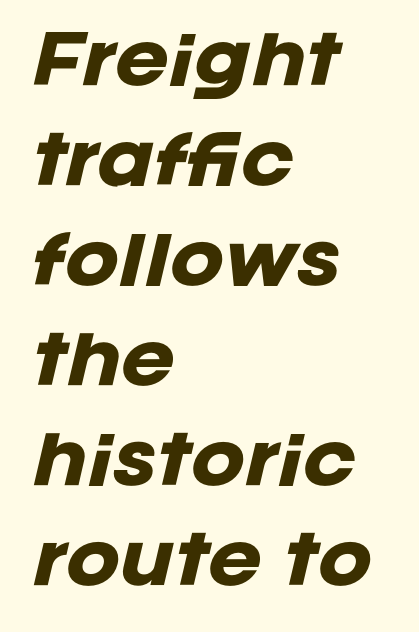
The specimen omits any rule beneath the text block's lines. The glyphs look as if they've been sheared to an angle. Compared with an ordinary text face, these strokes are far heavier — a full bold. Nobody touched the tracking dial on this one.
